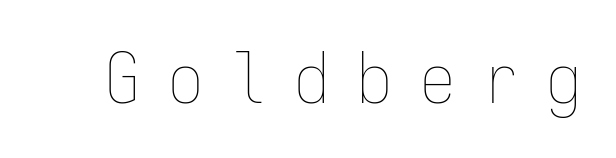
The image shows 70 px thin, condensed type, upright, monospaced; set unusually wide letter spacing (+0.4 em), not underlined; low stroke contrast and a medium x-height.
